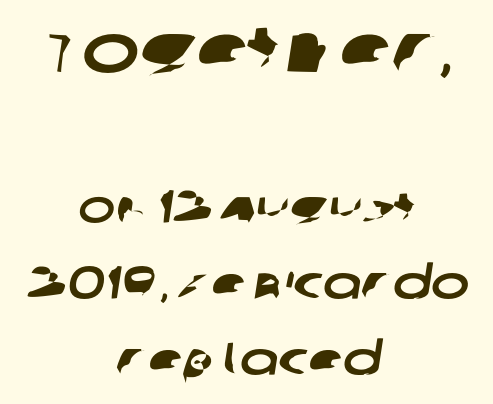
{"serif": "no", "width": "wide", "stroke_contrast": "low", "x_height": "large", "monospaced": "no", "underline": "no", "align": "center", "line_spacing": "normal", "line_spacing_ratio": 1.65, "letter_spacing": "normal", "letter_spacing_em": 0.0, "larger_block": "first", "size_ratio": 1.5, "glyph_px": 69}
